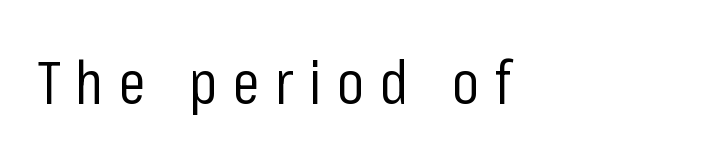
Q: Is the text bold? A: No.
Q: Is the text italic (slanted)? A: No, it is upright.
Q: Is the typeface a serif or a sans-serif typeface? A: Sans-serif.
Q: Is the text underlined? A: No.
Q: How is the paragraph aligned? A: Left-aligned.
Q: Is the spacing between letters normal or unusually wide? A: Unusually wide.
Q: Width (condensed, normal, or wide)? A: Condensed.
Q: Stroke contrast? A: Low.
Q: x-height? A: Medium.
Q: Monospaced? A: No.
